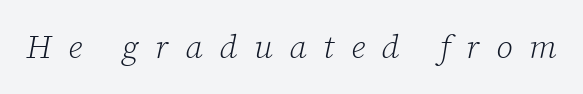
The image shows 33 px light serif type, italic (leaning right); set unusually wide letter spacing (+0.5 em), not underlined; low stroke contrast and a medium x-height.
